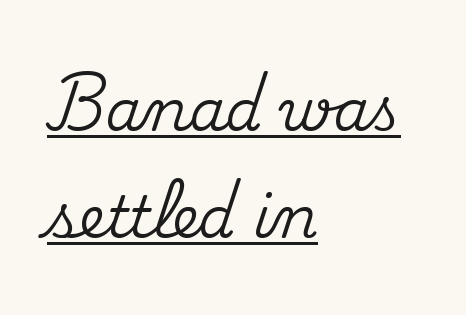
Where is the straight margin? On the left. The font family rendered here belongs to the serif group. Underlining? Definitely there. Is the letter spacing exaggerated? No — it looks like the ordinary default. Varying glyph widths throughout — classic text-font behaviour.
